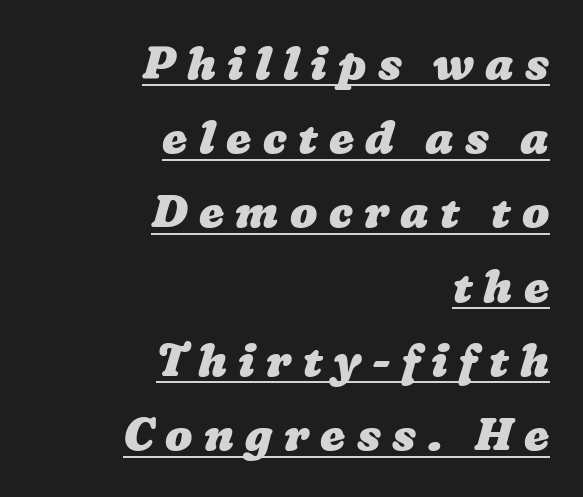
{"bold": "yes", "weight": "heavy", "width": "wide", "stroke_contrast": "low", "x_height": "medium", "monospaced": "no", "underline": "yes", "align": "right", "line_spacing": "normal", "line_spacing_ratio": 1.65, "letter_spacing": "wide", "letter_spacing_em": 0.25, "glyph_px": 45}
